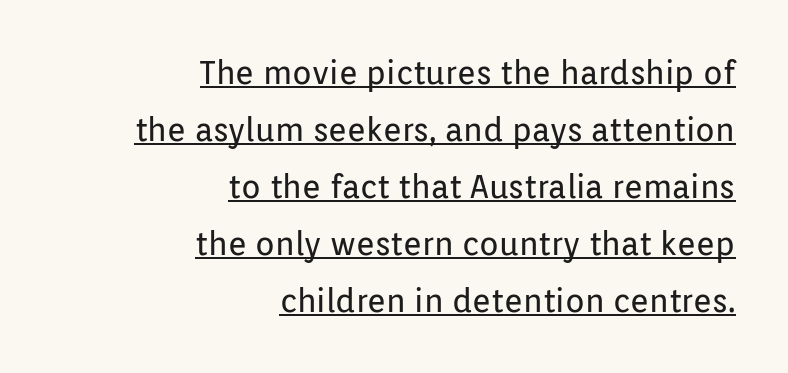
Q: Is the text bold? A: No.
Q: Is the text italic (slanted)? A: No, it is upright.
Q: Is the typeface a serif or a sans-serif typeface? A: Sans-serif.
Q: Is the text underlined? A: Yes.
Q: How is the paragraph aligned? A: Right-aligned.
Q: Is the spacing between letters normal or unusually wide? A: Normal.
Q: Width (condensed, normal, or wide)? A: Normal.
Q: Stroke contrast? A: Low.
Q: x-height? A: Medium.
Q: Monospaced? A: No.
